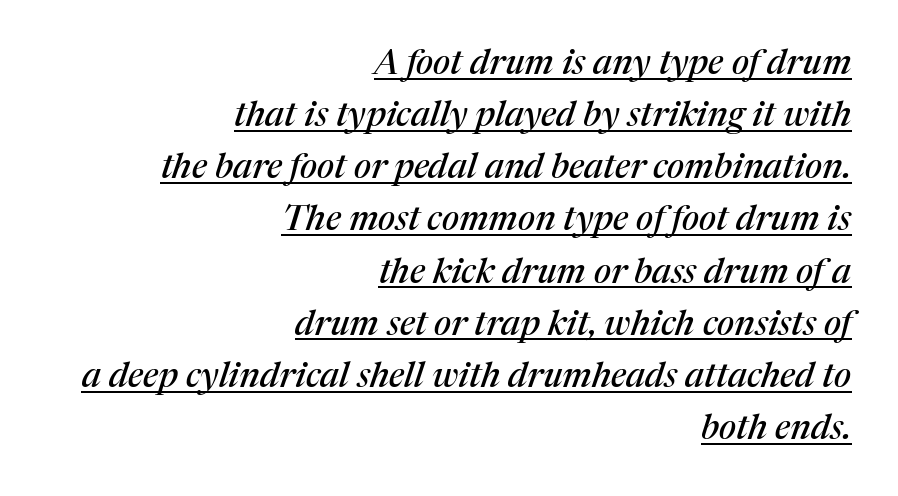
Q: Is the text italic (slanted)? A: Yes, it leans right by about 17 degrees.
Q: Is the typeface a serif or a sans-serif typeface? A: Serif.
Q: Is the text underlined? A: Yes.
Q: How is the paragraph aligned? A: Right-aligned.
Q: Is the spacing between letters normal or unusually wide? A: Normal.
Q: Is the spacing between lines tight, normal or loose? A: Normal.
Q: Width (condensed, normal, or wide)? A: Normal.
Q: Stroke contrast? A: Medium.
Q: x-height? A: Medium.
Q: Monospaced? A: No.
